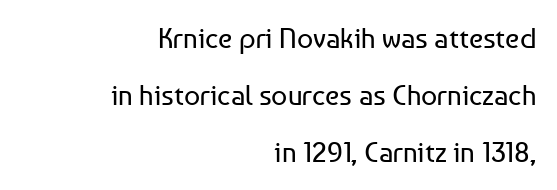
The image shows 28 px regular-weight sans-serif type, upright; set right-aligned, loose line spacing (2.03x), normal letter spacing, not underlined; low stroke contrast and a medium x-height.
